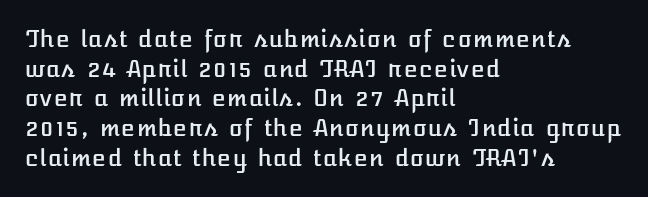
Descenders are the only things crossing below the line. A classic flush-left, rag-right setting is used for this passage. Upright lettering throughout. Quick note: interline space is typical. Letter spacing: default.
